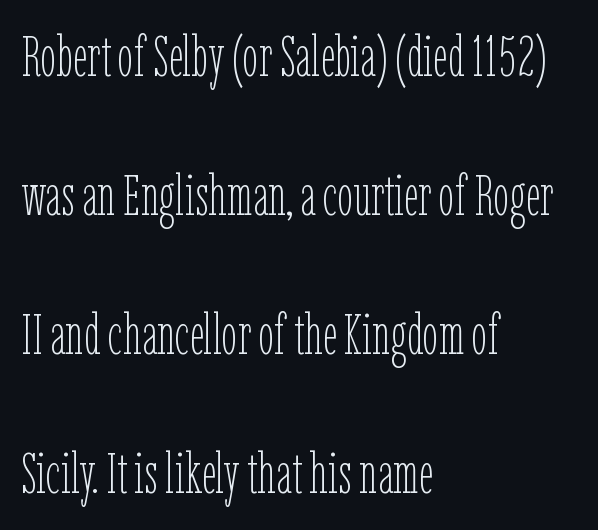
{"italic": "no", "bold": "no", "weight": "thin", "width": "condensed", "stroke_contrast": "low", "x_height": "medium", "monospaced": "no", "underline": "no", "align": "left", "line_spacing": "loose", "line_spacing_ratio": 2.44, "letter_spacing": "normal", "letter_spacing_em": 0.0, "glyph_px": 57}
